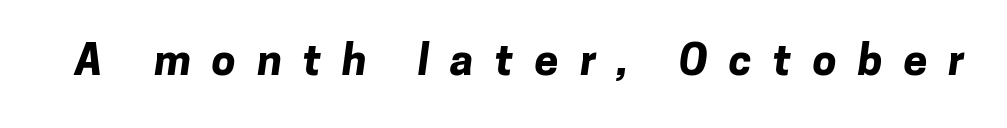
The image shows 43 px bold sans-serif type; set unusually wide letter spacing (+0.49 em), not underlined; low stroke contrast and a medium x-height.
